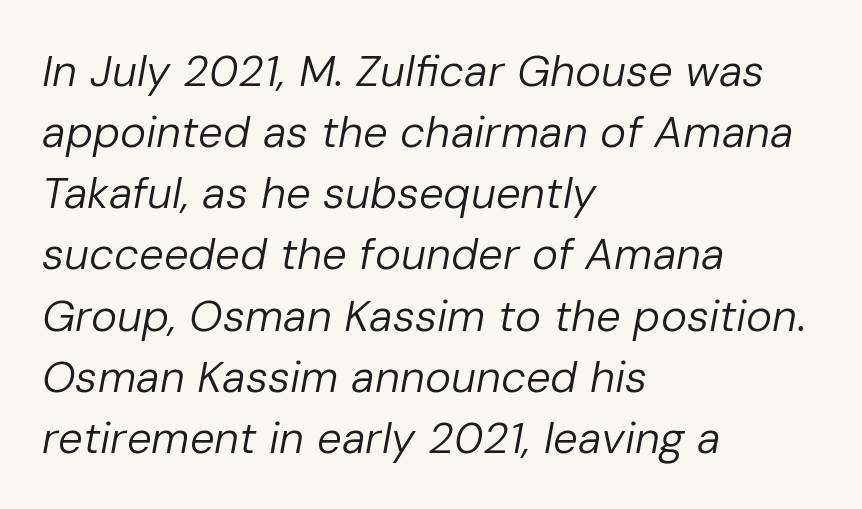
{"italic": "yes", "lean": "right", "slant_degrees": 10, "bold": "no", "weight": "regular", "width": "normal", "stroke_contrast": "low", "x_height": "medium", "monospaced": "no", "underline": "no", "align": "left", "line_spacing": "normal", "line_spacing_ratio": 1.39, "letter_spacing": "normal", "letter_spacing_em": 0.0, "glyph_px": 44}
